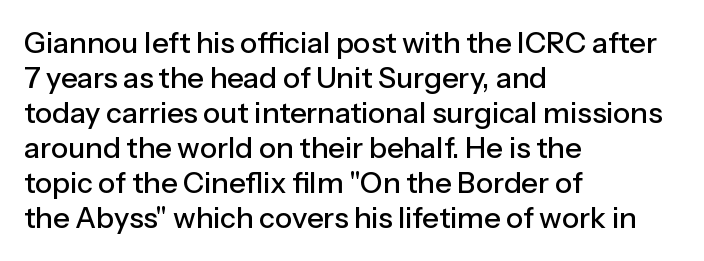
Notice how the stems are strictly vertical — no italics here. Character widths vary here, with narrow letters taking less room than wide ones. Letterform terminals end flat and unadorned throughout the passage. Observe the ordinary spacing: letters are neighbours, not strangers.
